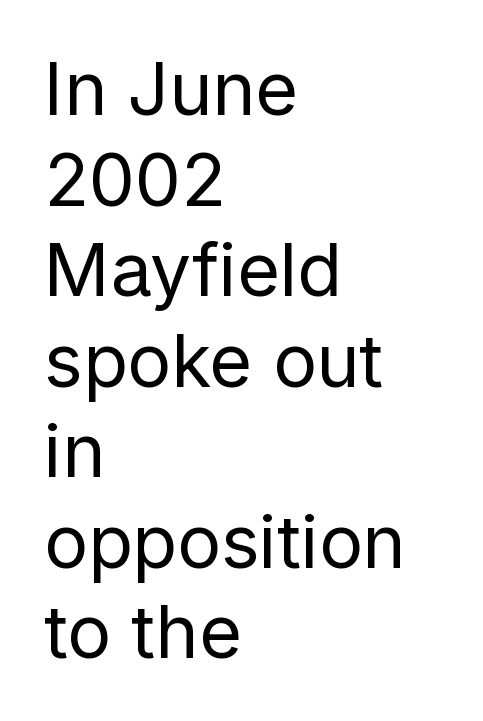
The rag falls on the right side of this text block. The passage shown is typeset with a sans-serif family. If you drew a line through each stem, it would be perfectly vertical. A typesetter would call this proportional, since set widths differ per character. Stroke mass is kept to a normal reading level or below.
